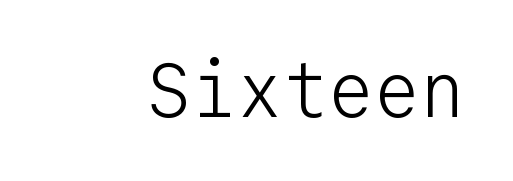
The image shows 76 px light sans-serif type, upright, monospaced; set normal letter spacing, not underlined; low stroke contrast and a medium x-height.
